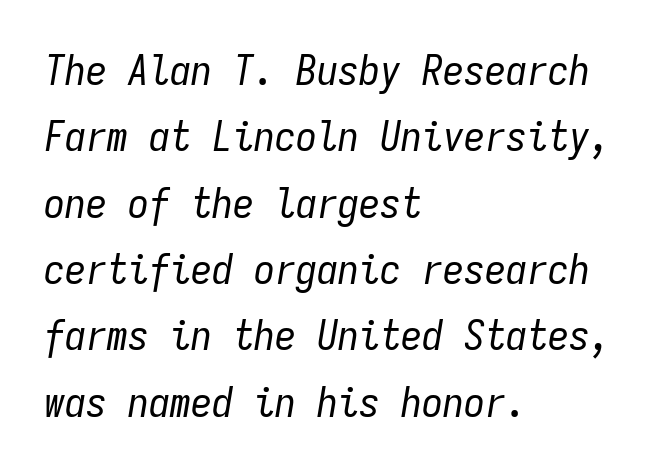
{"italic": "yes", "lean": "right", "slant_degrees": 9, "bold": "no", "weight": "regular", "width": "condensed", "stroke_contrast": "low", "x_height": "medium", "monospaced": "yes", "underline": "no", "align": "left", "line_spacing": "normal", "line_spacing_ratio": 1.58, "letter_spacing": "normal", "letter_spacing_em": 0.0, "glyph_px": 42}
